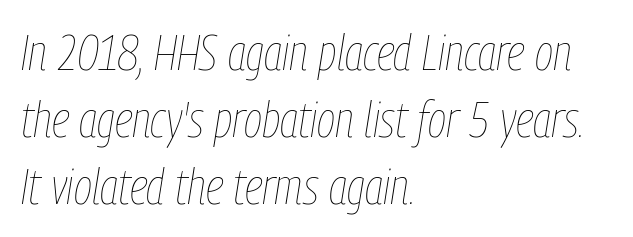
Q: Is the text bold? A: No.
Q: Is the text italic (slanted)? A: Yes, it leans right by about 9 degrees.
Q: Is the text underlined? A: No.
Q: How is the paragraph aligned? A: Left-aligned.
Q: Is the spacing between letters normal or unusually wide? A: Normal.
Q: Is the spacing between lines tight, normal or loose? A: Normal.
Q: Width (condensed, normal, or wide)? A: Condensed.
Q: Stroke contrast? A: Low.
Q: x-height? A: Medium.
Q: Monospaced? A: No.
